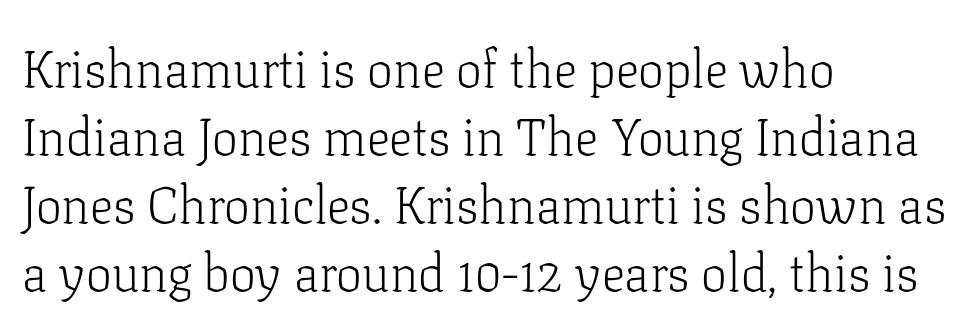
Layout note: lines flush left. Classification — serif. Posture: upright roman. Anything drawn beneath the words? Only blank space. How would I describe the line gaps? Plain and ordinary.
